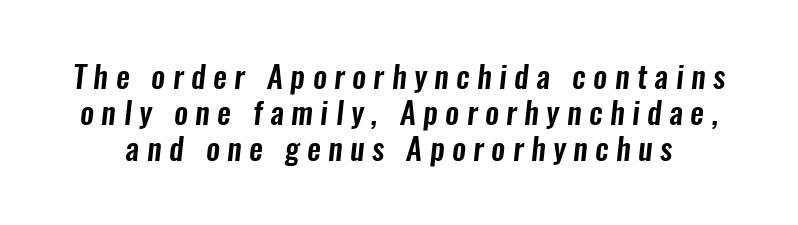
{"serif": "no", "width": "condensed", "stroke_contrast": "low", "x_height": "medium", "monospaced": "no", "underline": "no", "line_spacing_ratio": 1.16, "letter_spacing": "wide", "letter_spacing_em": 0.24, "glyph_px": 31}
